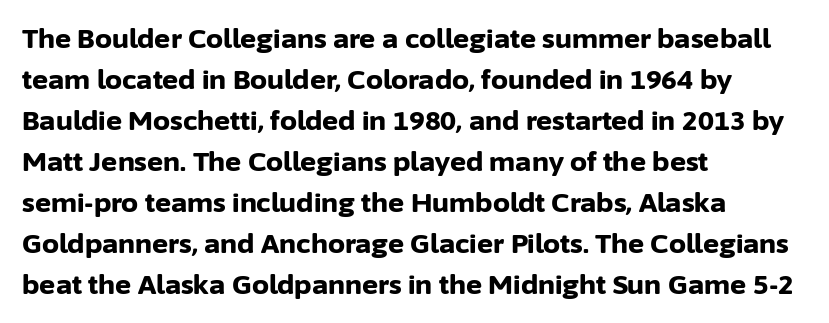
The image shows 27 px bold type, upright; set left-aligned, normal line spacing (1.52x), normal letter spacing, not underlined.
